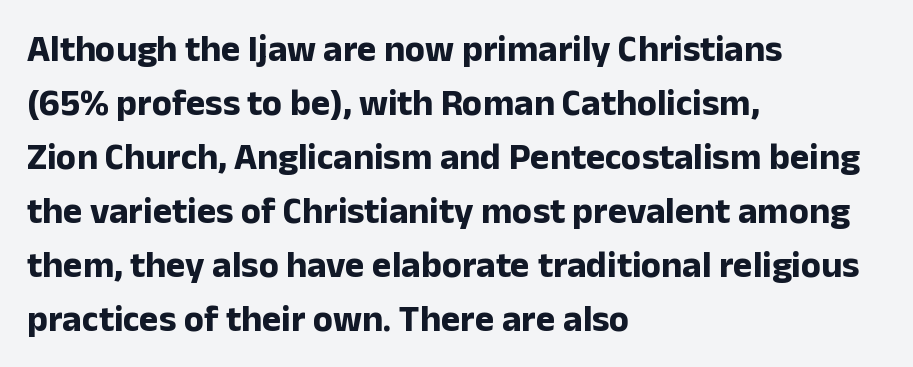
The image shows 37 px bold sans-serif type, upright; set left-aligned, normal line spacing (1.46x), normal letter spacing, not underlined; low stroke contrast and a medium x-height.
